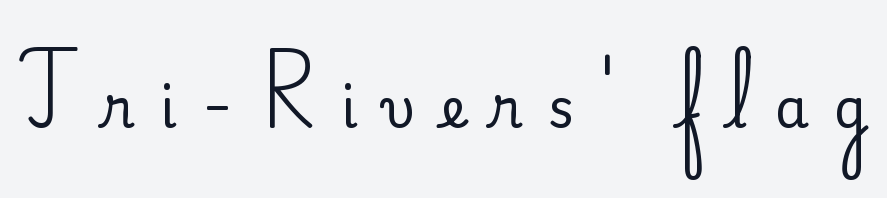
Q: Is the text italic (slanted)? A: No, it is upright.
Q: Is the typeface a serif or a sans-serif typeface? A: Serif.
Q: Is the text underlined? A: No.
Q: Is the spacing between letters normal or unusually wide? A: Unusually wide.
Q: Width (condensed, normal, or wide)? A: Normal.
Q: Stroke contrast? A: Medium.
Q: x-height? A: Small.
Q: Monospaced? A: No.
